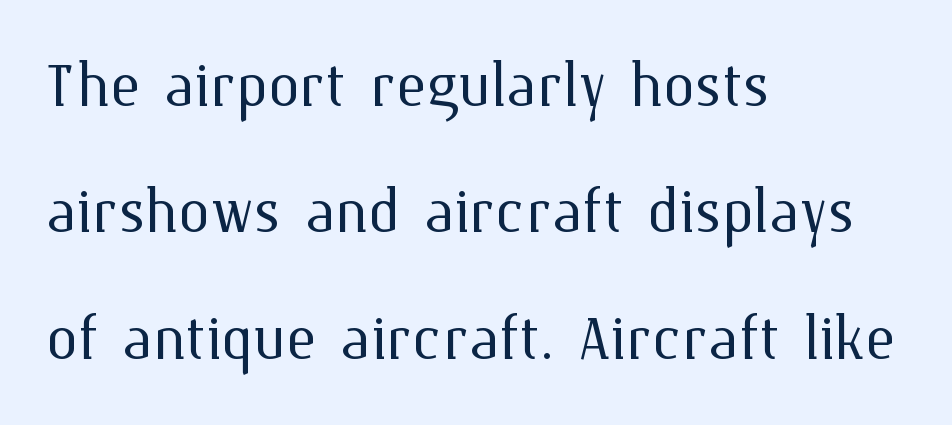
The image shows 80 px light type, upright; set left-aligned, normal line spacing (1.58x), normal letter spacing, not underlined; medium stroke contrast and a medium x-height.
